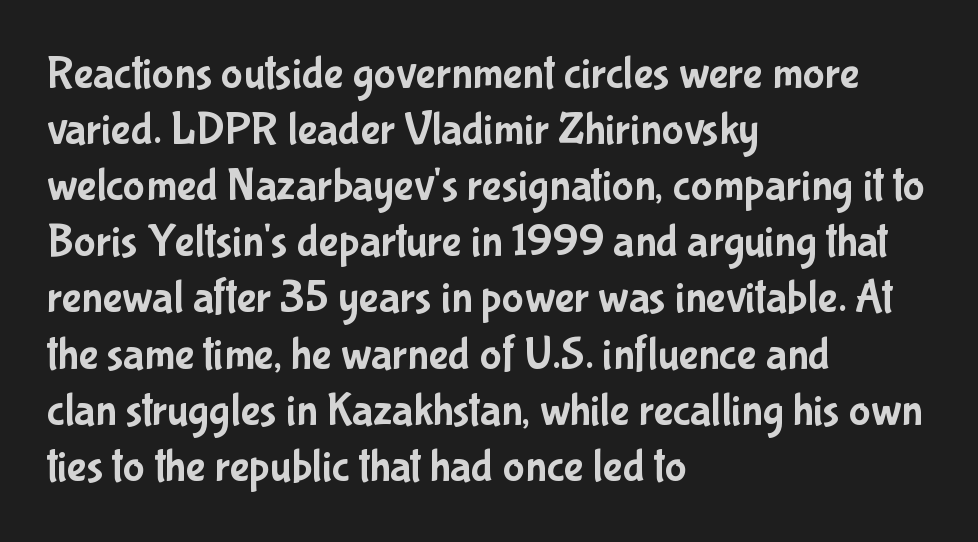
The image shows 46 px condensed sans-serif type, upright; set left-aligned, line spacing 1.22x, normal letter spacing, not underlined; low stroke contrast and a medium x-height.
